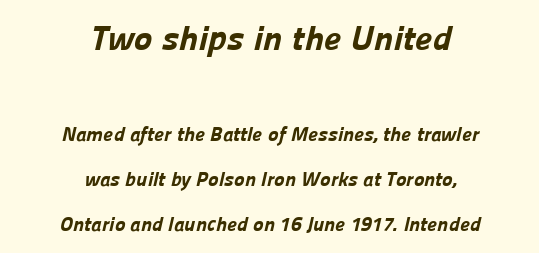
Notice how thick the strokes are: this is what a full bold looks like. Look at the tracking — it's just the regular setting, nothing added. The passage shown stacks its lines with a broad gap. You could not count columns in this text — the font is proportionally spaced.
